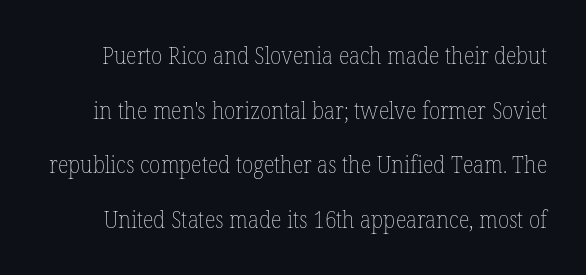
Q: Is the text bold? A: No.
Q: Is the text italic (slanted)? A: No, it is upright.
Q: Is the text underlined? A: No.
Q: Is the spacing between letters normal or unusually wide? A: Normal.
Q: Is the spacing between lines tight, normal or loose? A: Loose.
